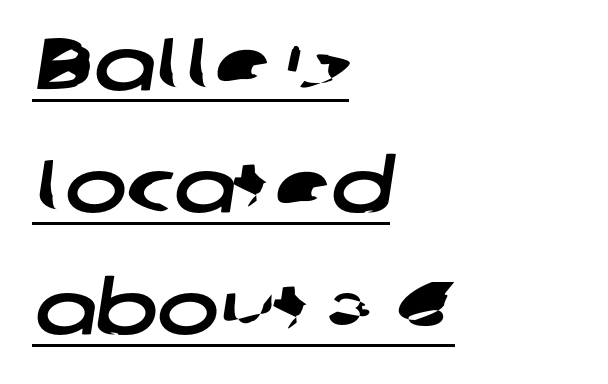
{"serif": "no", "width": "wide", "stroke_contrast": "low", "x_height": "medium", "monospaced": "no", "underline": "yes", "align": "left", "line_spacing": "normal", "line_spacing_ratio": 1.65, "letter_spacing": "normal", "letter_spacing_em": 0.0, "glyph_px": 74}
